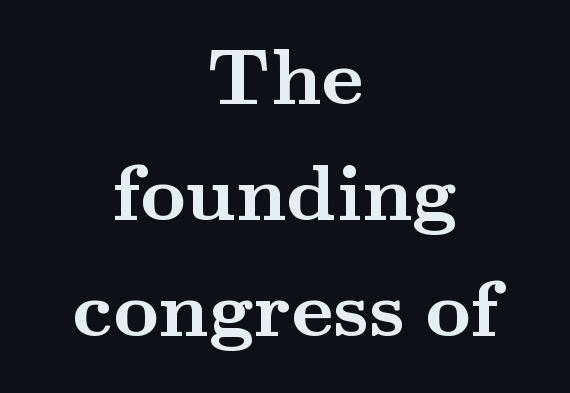
Q: Is the text bold? A: Yes.
Q: Is the text italic (slanted)? A: No, it is upright.
Q: Is the typeface a serif or a sans-serif typeface? A: Serif.
Q: Is the text underlined? A: No.
Q: How is the paragraph aligned? A: Centered.
Q: Is the spacing between letters normal or unusually wide? A: Normal.
Q: Is the spacing between lines tight, normal or loose? A: Normal.
Q: Width (condensed, normal, or wide)? A: Wide.
Q: Stroke contrast? A: Medium.
Q: x-height? A: Small.
Q: Monospaced? A: No.
